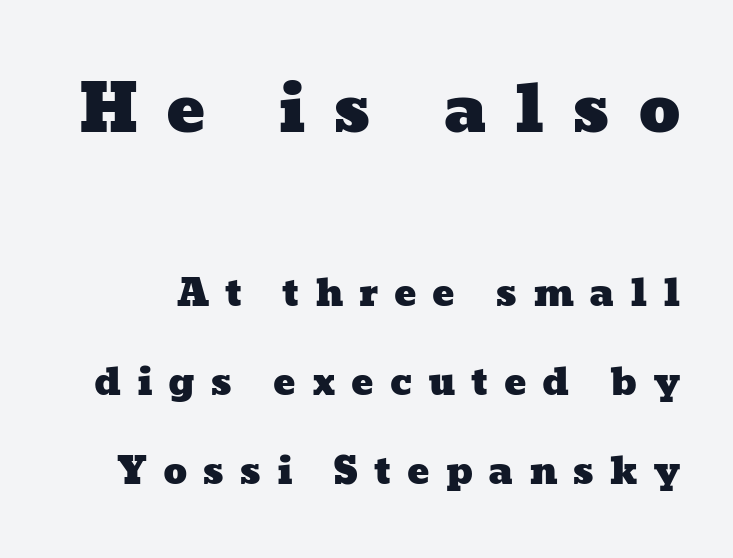
If you squint, the top block still reads clearly — it's the larger of the two. Regarding leading, the lines here are spaced well apart. Think of a printed novel: that variable character pitch is what you see here. A typesetter would call this heavily tracked-out type. This rendering features lettering with no underline.
